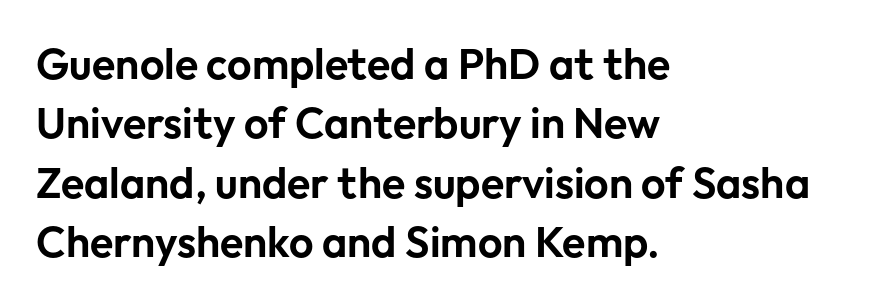
{"serif": "no", "italic": "no", "width": "normal", "stroke_contrast": "low", "x_height": "medium", "monospaced": "no", "underline": "no", "align": "left", "line_spacing": "normal", "line_spacing_ratio": 1.38, "letter_spacing": "normal", "letter_spacing_em": 0.0, "glyph_px": 43}
